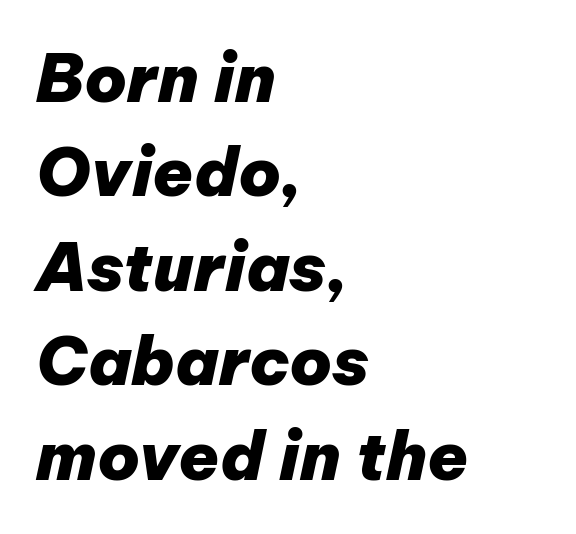
Q: Is the text bold? A: Yes.
Q: Is the text italic (slanted)? A: Yes, it leans right by about 12 degrees.
Q: Is the text underlined? A: No.
Q: How is the paragraph aligned? A: Left-aligned.
Q: Is the spacing between letters normal or unusually wide? A: Normal.
Q: Is the spacing between lines tight, normal or loose? A: Normal.
Q: Width (condensed, normal, or wide)? A: Normal.
Q: Stroke contrast? A: Low.
Q: x-height? A: Medium.
Q: Monospaced? A: No.
